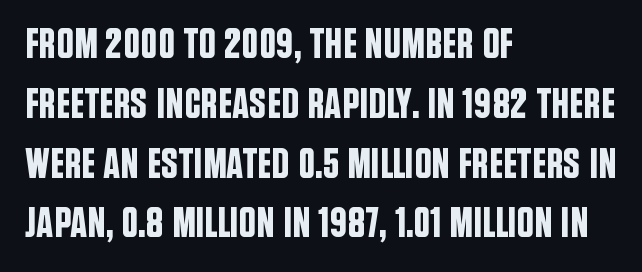
Horizontal alignment here is leftward, the default for most running prose. Quick note: interline space is typical. Check under the words: just untouched page. You could not count columns in this text — the font is proportionally spaced. Each word holds together tightly as a unit, with standard inter-letter gaps.
